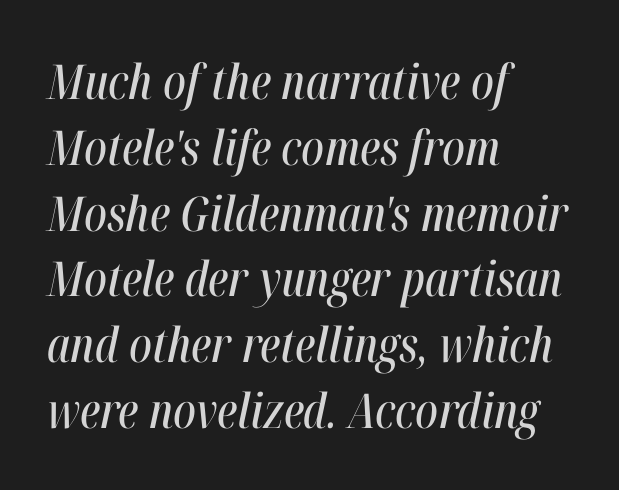
The image shows 48 px condensed type, italic (leaning right); set left-aligned, normal line spacing (1.37x), normal letter spacing, not underlined; high stroke contrast and a medium x-height.
